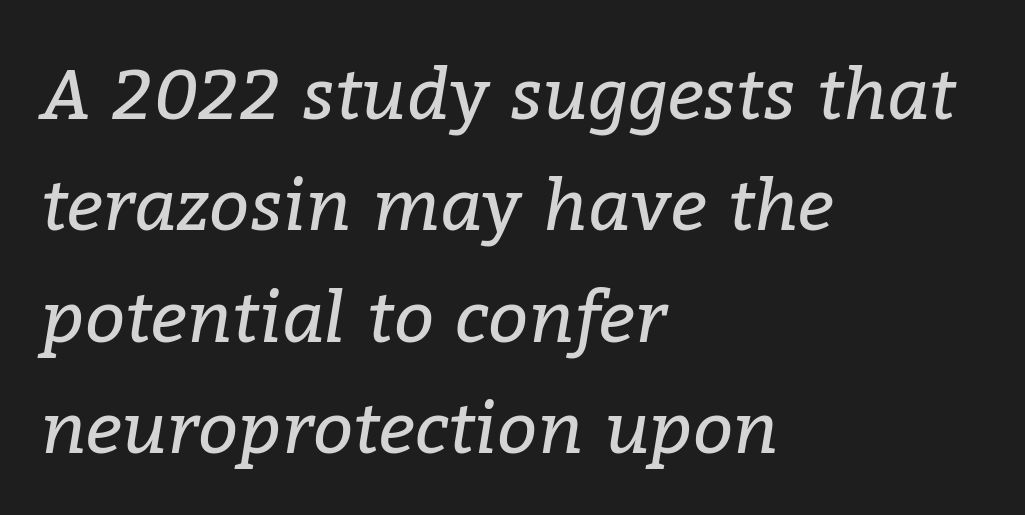
Nothing unusual about the tracking: characters are spaced as the font intends. Does the type have serifs? Yes, each stem ends in a small foot. Is the type slanted? Yes — the strokes lean at a clear angle. Rule under the text: the space is simply empty. Leading matches the norm, producing a regular column.
